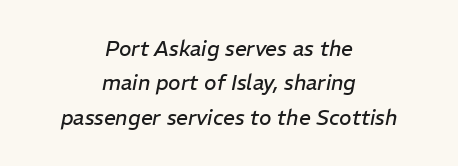
Q: Is the text bold? A: No.
Q: Is the text italic (slanted)? A: Yes, it leans right by about 11 degrees.
Q: Is the text underlined? A: No.
Q: How is the paragraph aligned? A: Centered.
Q: Is the spacing between letters normal or unusually wide? A: Normal.
Q: Is the spacing between lines tight, normal or loose? A: Normal.
